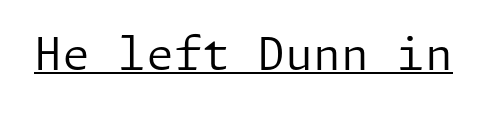
The weight would be labelled regular, book, light, or lighter still. Posture: upright roman. Nothing unusual about the tracking: characters are spaced as the font intends. The rendering shows plain stroke endings on the letterforms — a sans-serif design. Somebody hit Ctrl+U on this one — the words are underlined.
